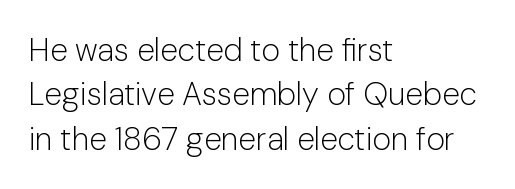
Plain, unruled lines of type. The face used here is proportionally spaced, like ordinary book or web type. Vertical stems look standard width or narrower in stroke. The leading is moderate, giving the passage an even texture.
